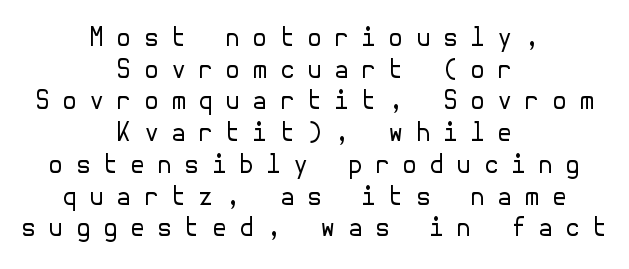
Q: Is the text bold? A: No.
Q: Is the text italic (slanted)? A: No, it is upright.
Q: Is the text underlined? A: No.
Q: How is the paragraph aligned? A: Centered.
Q: Is the spacing between letters normal or unusually wide? A: Unusually wide.
Q: Is the spacing between lines tight, normal or loose? A: Normal.
